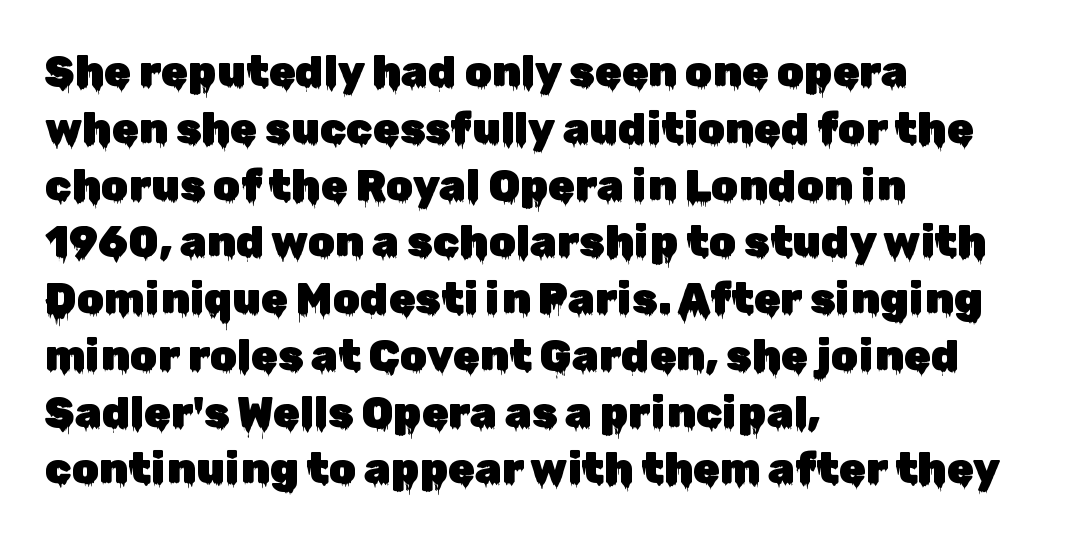
The image shows 43 px sans-serif type, upright; set left-aligned, normal line spacing (1.32x), normal letter spacing, not underlined; low stroke contrast and a medium x-height.
